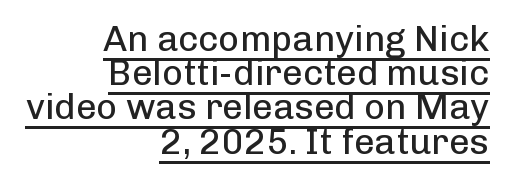
The image shows 36 px regular-weight sans-serif type, upright; set right-aligned, tight line spacing (0.95x), normal letter spacing, underlined; low stroke contrast and a medium x-height.
